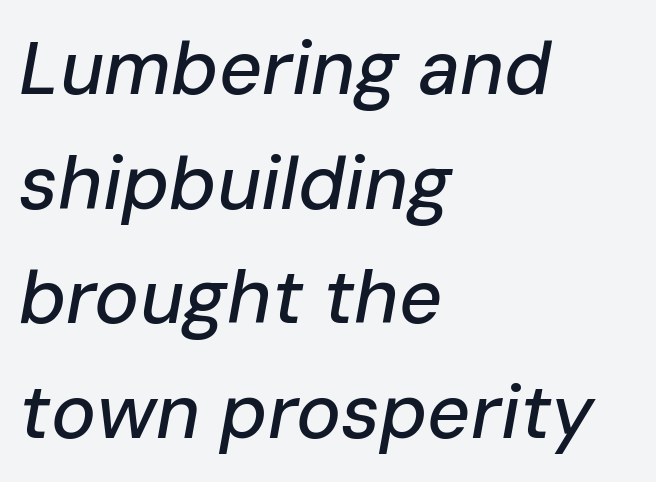
{"italic": "yes", "lean": "right", "slant_degrees": 10, "width": "normal", "stroke_contrast": "low", "x_height": "medium", "monospaced": "no", "underline": "no", "align": "left", "line_spacing": "normal", "line_spacing_ratio": 1.53, "letter_spacing": "normal", "letter_spacing_em": 0.0, "glyph_px": 75}
